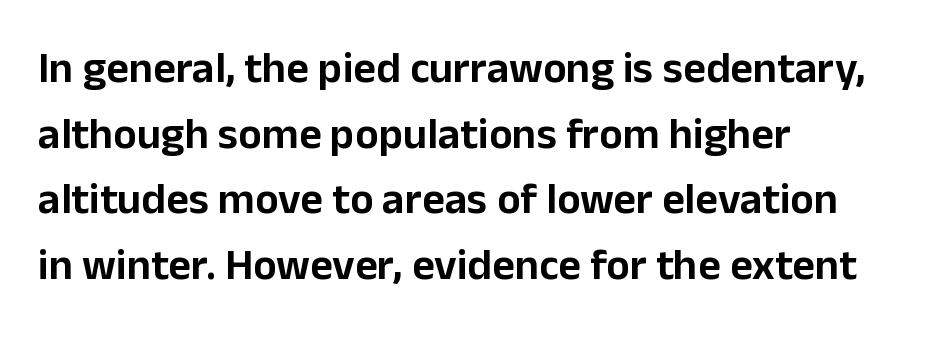
Unmarked baselines from the first word to the last. A typesetter would call this zero additional tracking. Ascenders rise straight up at ninety degrees. Character widths vary here, with narrow letters taking less room than wide ones. A typesetter would call this leading conventional body-copy spacing.
